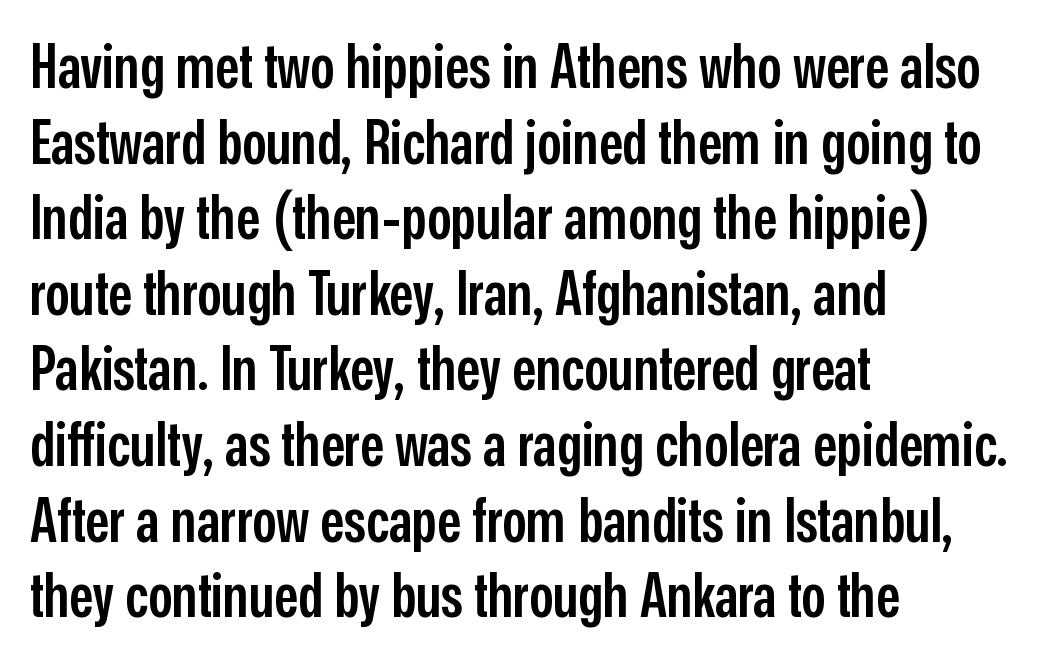
Q: Is the text bold? A: Semi-bold.
Q: Is the text italic (slanted)? A: No, it is upright.
Q: Is the typeface a serif or a sans-serif typeface? A: Sans-serif.
Q: Is the text underlined? A: No.
Q: How is the paragraph aligned? A: Left-aligned.
Q: Is the spacing between letters normal or unusually wide? A: Normal.
Q: Is the spacing between lines tight, normal or loose? A: Normal.
Q: Width (condensed, normal, or wide)? A: Condensed.
Q: Stroke contrast? A: Low.
Q: x-height? A: Medium.
Q: Monospaced? A: No.
